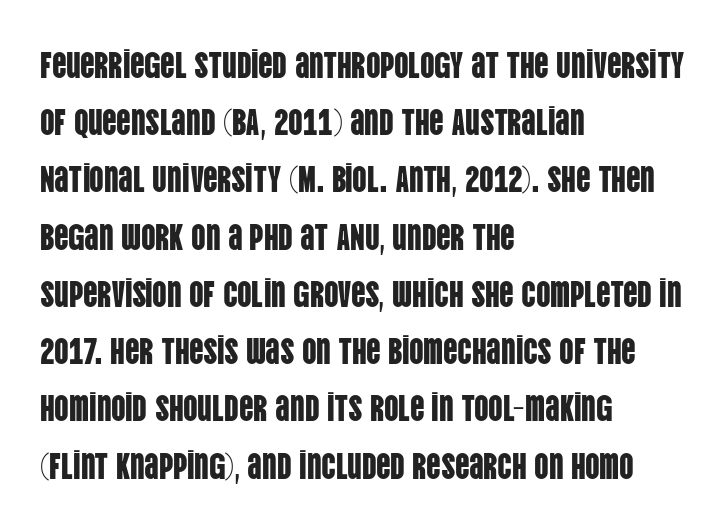
The image shows 36 px condensed sans-serif type, upright; set left-aligned, normal line spacing (1.59x), normal letter spacing, not underlined; low stroke contrast and a large x-height.
